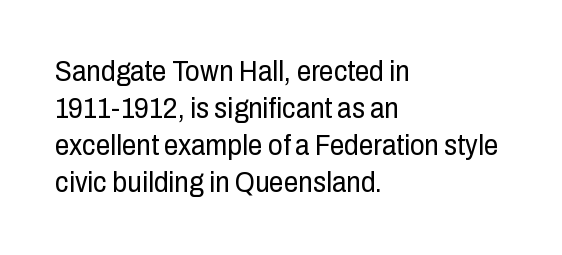
{"serif": "no", "italic": "no", "bold": "no", "weight": "regular", "width": "condensed", "stroke_contrast": "low", "x_height": "medium", "monospaced": "no", "underline": "no", "align": "left", "line_spacing": "normal", "line_spacing_ratio": 1.28, "letter_spacing": "normal", "letter_spacing_em": 0.0, "glyph_px": 29}
